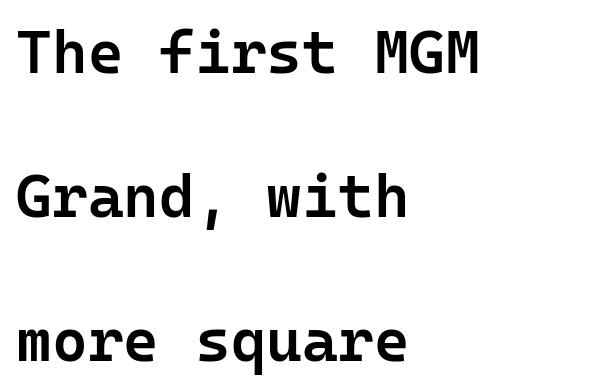
Q: Is the text bold? A: Semi-bold.
Q: Is the text italic (slanted)? A: No, it is upright.
Q: Is the typeface a serif or a sans-serif typeface? A: Sans-serif.
Q: Is the text underlined? A: No.
Q: How is the paragraph aligned? A: Left-aligned.
Q: Is the spacing between letters normal or unusually wide? A: Normal.
Q: Is the spacing between lines tight, normal or loose? A: Loose.
Q: Width (condensed, normal, or wide)? A: Normal.
Q: Stroke contrast? A: Low.
Q: x-height? A: Medium.
Q: Monospaced? A: Yes.
